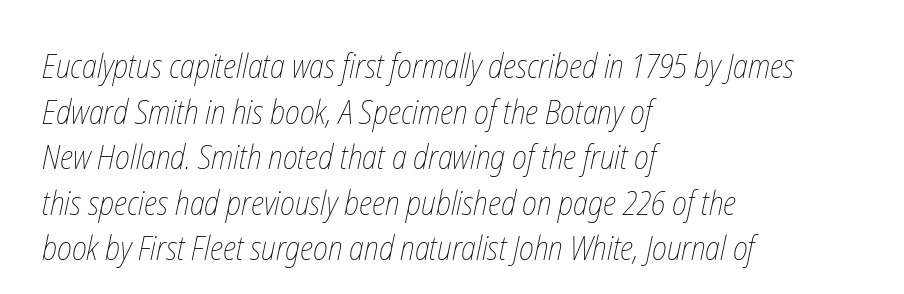
A quiet, ordinary-to-light weight characterises the typeface. Honestly, there is no underline to notice here at all. Regular leading. This rendering uses left alignment, leaving the right contour irregular. Tracking value appears to be zero — textbook default spacing.
